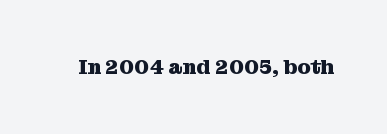
{"italic": "no", "bold": "yes", "underline": "no", "letter_spacing": "normal", "letter_spacing_em": 0.0, "glyph_px": 21}
